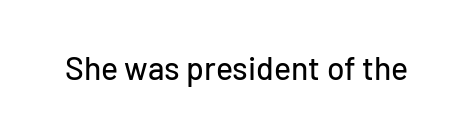
Q: Is the text italic (slanted)? A: No, it is upright.
Q: Is the typeface a serif or a sans-serif typeface? A: Sans-serif.
Q: Is the text underlined? A: No.
Q: Is the spacing between letters normal or unusually wide? A: Normal.
Q: Width (condensed, normal, or wide)? A: Normal.
Q: Stroke contrast? A: Low.
Q: x-height? A: Medium.
Q: Monospaced? A: No.
